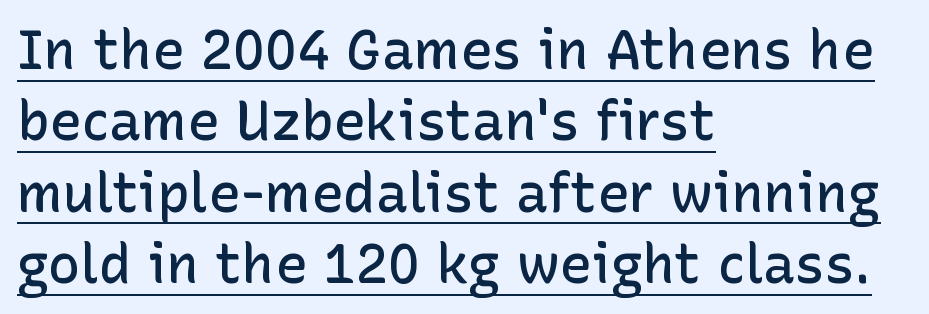
{"serif": "no", "italic": "no", "bold": "semi", "weight": "semibold", "width": "normal", "stroke_contrast": "low", "x_height": "medium", "monospaced": "no", "underline": "yes", "align": "left", "line_spacing": "normal", "line_spacing_ratio": 1.32, "letter_spacing": "normal", "letter_spacing_em": 0.0, "glyph_px": 54}
